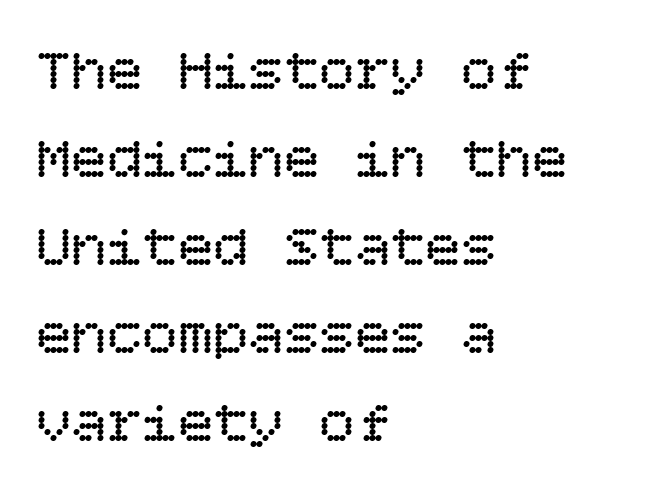
Typeset ragged right — the left edge is the straight one. These lines were composed using upright roman letters. Nobody drew a line under any word here. Heaviness? Minimal to ordinary, like unemphasized prose. Each new line begins a customary step beneath the previous one.
